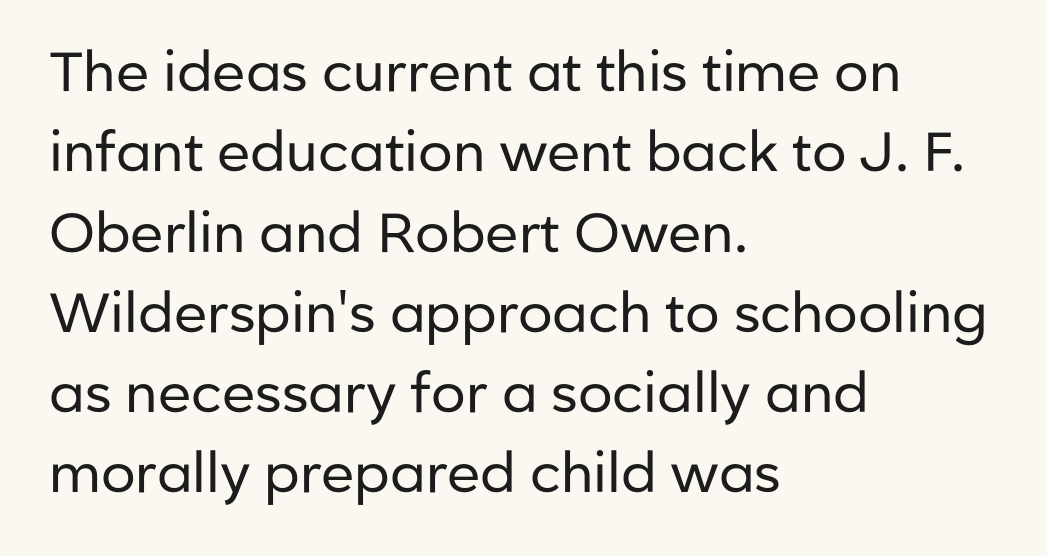
Q: Is the text bold? A: No.
Q: Is the text italic (slanted)? A: No, it is upright.
Q: Is the typeface a serif or a sans-serif typeface? A: Sans-serif.
Q: Is the text underlined? A: No.
Q: How is the paragraph aligned? A: Left-aligned.
Q: Is the spacing between letters normal or unusually wide? A: Normal.
Q: Is the spacing between lines tight, normal or loose? A: Normal.
Q: Width (condensed, normal, or wide)? A: Normal.
Q: Stroke contrast? A: Low.
Q: x-height? A: Medium.
Q: Monospaced? A: No.
